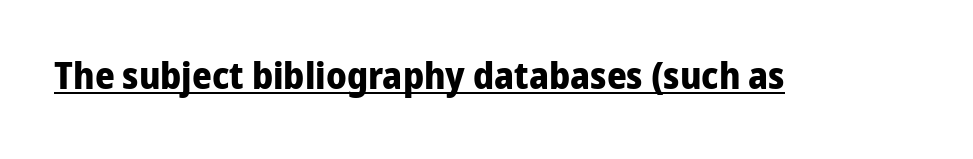
Quick note: underline on. Nope, not italic — everything's standing straight. Think of a printed novel: that variable character pitch is what you see here. Tracking value appears to be zero — textbook default spacing. Weight check: bold — yes, fully. Classification — sans serif.
